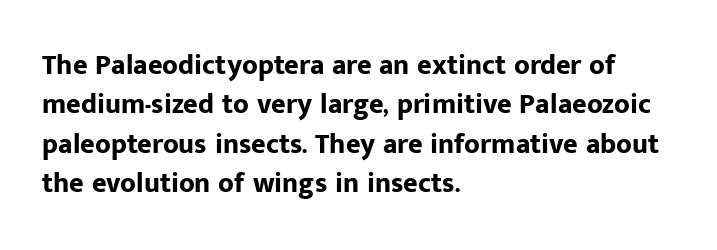
The image shows 28 px bold sans-serif type, upright; set left-aligned, normal line spacing (1.41x), normal letter spacing, not underlined; low stroke contrast and a medium x-height.
